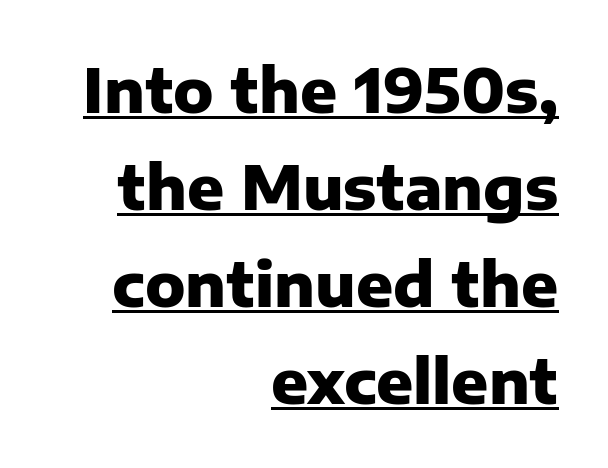
{"serif": "no", "italic": "no", "bold": "yes", "weight": "heavy", "width": "normal", "stroke_contrast": "low", "x_height": "medium", "monospaced": "no", "underline": "yes", "align": "right", "line_spacing": "normal", "line_spacing_ratio": 1.59, "letter_spacing": "normal", "letter_spacing_em": 0.0, "glyph_px": 61}
